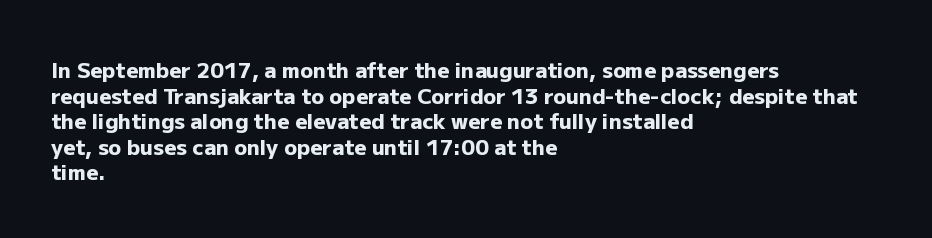
The image shows 21 px bold type, upright; set left-aligned, line spacing 1.22x, normal letter spacing, not underlined.
